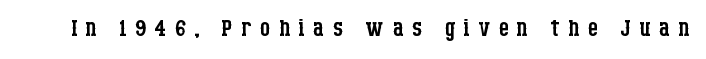
Q: Is the text bold? A: No.
Q: Is the text italic (slanted)? A: No, it is upright.
Q: Is the typeface a serif or a sans-serif typeface? A: Serif.
Q: Is the text underlined? A: No.
Q: Is the spacing between letters normal or unusually wide? A: Unusually wide.
Q: Width (condensed, normal, or wide)? A: Condensed.
Q: Stroke contrast? A: Low.
Q: x-height? A: Large.
Q: Monospaced? A: No.
